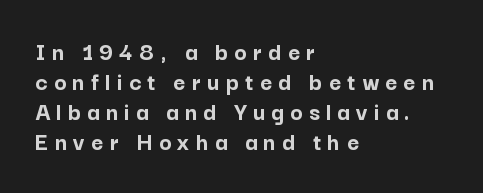
Q: Is the text bold? A: Yes.
Q: Is the text italic (slanted)? A: No, it is upright.
Q: Is the text underlined? A: No.
Q: How is the paragraph aligned? A: Left-aligned.
Q: Is the spacing between letters normal or unusually wide? A: Unusually wide.
Q: Is the spacing between lines tight, normal or loose? A: Tight.
